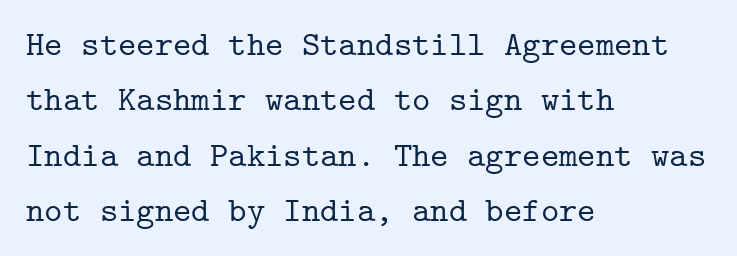
Q: Is the text italic (slanted)? A: No, it is upright.
Q: Is the typeface a serif or a sans-serif typeface? A: Serif.
Q: Is the text underlined? A: No.
Q: How is the paragraph aligned? A: Left-aligned.
Q: Is the spacing between letters normal or unusually wide? A: Normal.
Q: Is the spacing between lines tight, normal or loose? A: Normal.
Q: Width (condensed, normal, or wide)? A: Normal.
Q: Stroke contrast? A: Low.
Q: x-height? A: Medium.
Q: Monospaced? A: Yes.
